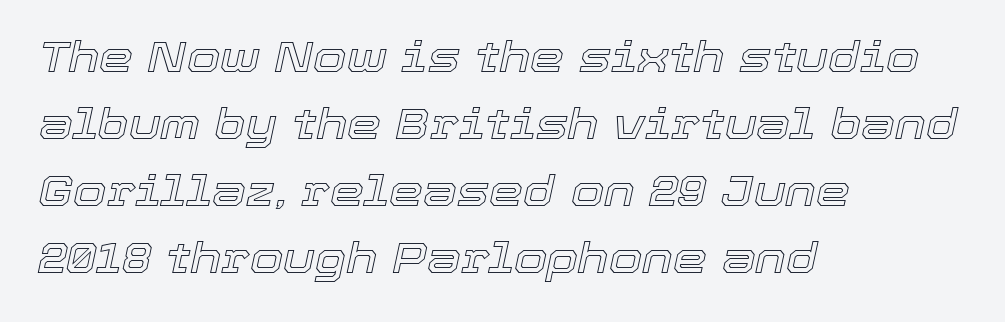
The image shows 43 px text type, italic (leaning right); set left-aligned, normal line spacing (1.56x), normal letter spacing, not underlined; a medium x-height.
